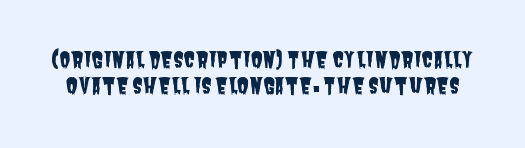
{"underline": "no", "line_spacing": "normal", "line_spacing_ratio": 1.26, "letter_spacing": "normal", "letter_spacing_em": 0.0, "glyph_px": 21}
